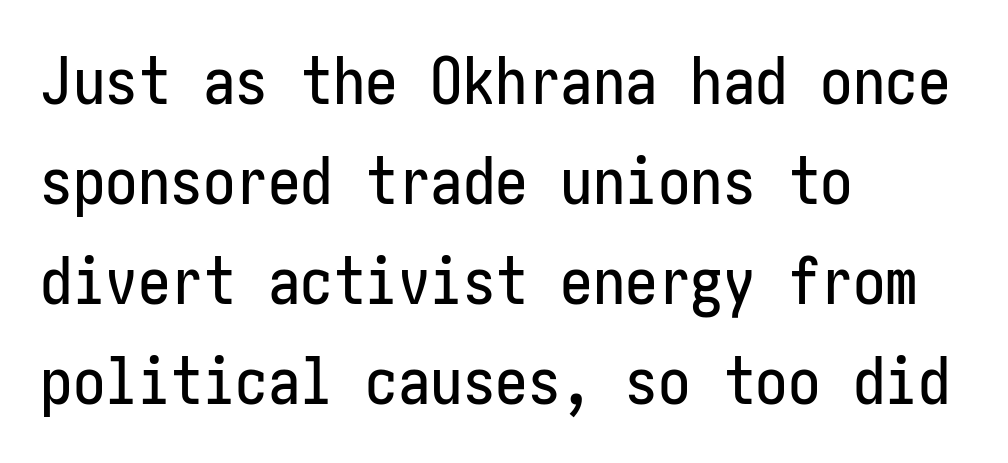
The rendering shows plain stroke endings on the letterforms — a sans-serif design. Every character sits straight up, as roman type does. Any mark beneath the type? The region is blank. Every row of glyphs begins at an identical x-position on the left. Words appear dense and cohesive because spacing is normal.
